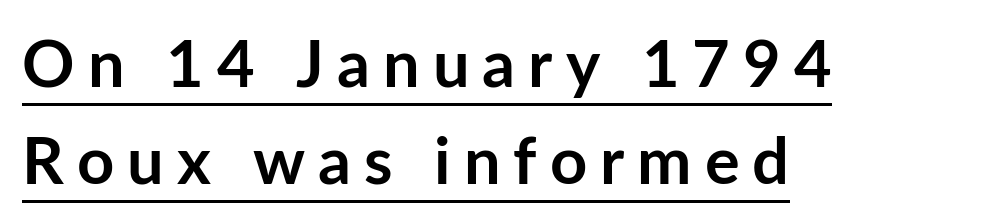
{"serif": "no", "italic": "no", "bold": "yes", "weight": "semibold", "width": "normal", "stroke_contrast": "low", "x_height": "medium", "monospaced": "no", "underline": "yes", "align": "left", "line_spacing": "normal", "line_spacing_ratio": 1.5, "letter_spacing": "wide", "letter_spacing_em": 0.2, "glyph_px": 65}
